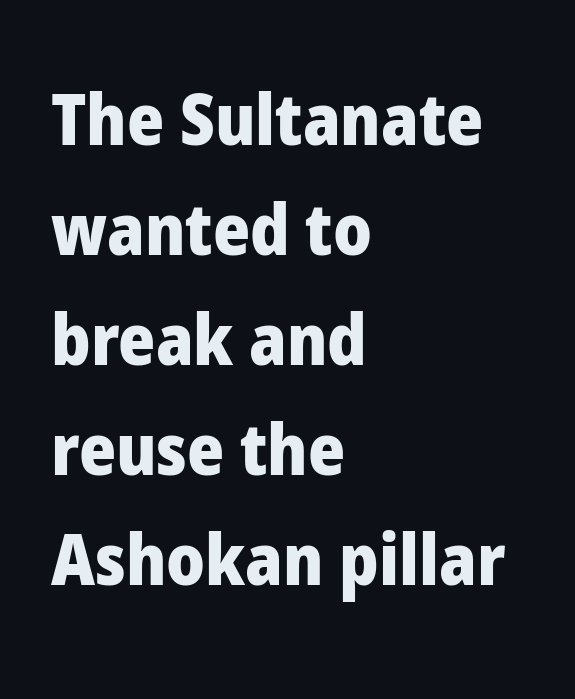
Q: Is the text bold? A: Yes.
Q: Is the text italic (slanted)? A: No, it is upright.
Q: Is the typeface a serif or a sans-serif typeface? A: Sans-serif.
Q: Is the text underlined? A: No.
Q: How is the paragraph aligned? A: Left-aligned.
Q: Is the spacing between letters normal or unusually wide? A: Normal.
Q: Is the spacing between lines tight, normal or loose? A: Normal.
Q: Width (condensed, normal, or wide)? A: Normal.
Q: Stroke contrast? A: Low.
Q: x-height? A: Medium.
Q: Monospaced? A: No.
